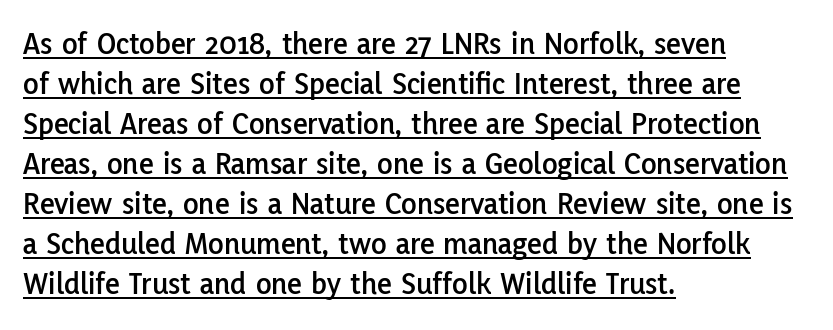
Q: Is the text italic (slanted)? A: No, it is upright.
Q: Is the typeface a serif or a sans-serif typeface? A: Sans-serif.
Q: Is the text underlined? A: Yes.
Q: How is the paragraph aligned? A: Left-aligned.
Q: Is the spacing between letters normal or unusually wide? A: Normal.
Q: Is the spacing between lines tight, normal or loose? A: Normal.
Q: Width (condensed, normal, or wide)? A: Normal.
Q: Stroke contrast? A: Low.
Q: x-height? A: Medium.
Q: Monospaced? A: No.
